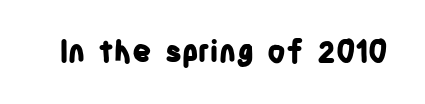
This sample uses an upright cut, with every glyph sitting square on the baseline. The foot of each line stays bare and open. The characters display no serif detailing; their extremities are plain. Heft: maximum for text — a bold. Characters follow at the spacing the type designer built in.
